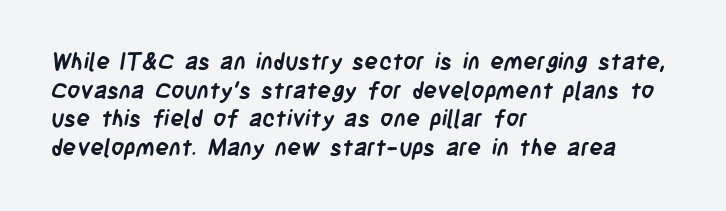
The image shows 23 px bold type; set left-aligned, normal line spacing (1.25x), normal letter spacing, not underlined.
